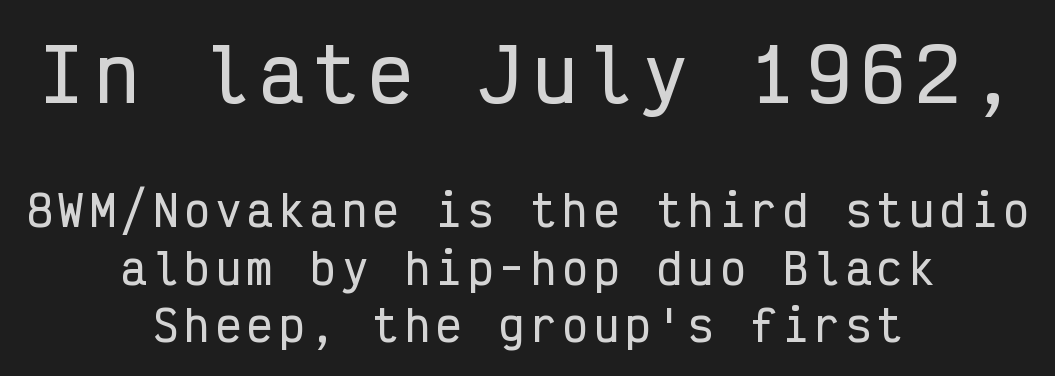
The image shows 73 px condensed sans-serif type, upright, monospaced; set centered, normal line spacing (1.37x), not underlined; the first (top) block is 1.74x larger; low stroke contrast and a medium x-height.
